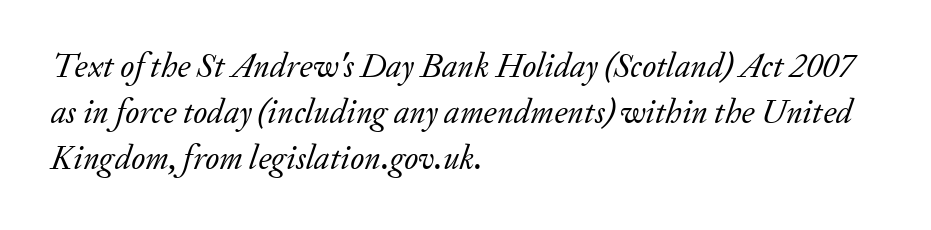
If you drew a ruler down the left edge, every line would touch it. The words here are not underlined. A light-to-regular cut is what we see here. The letters are slanted; this is an italic face. In terms of letterform style, serifs are clearly present. Is this a fixed-width face? No — the glyphs have proportional, varying widths.
